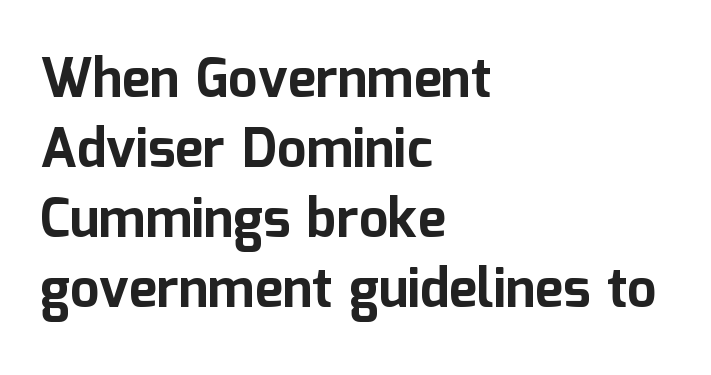
Q: Is the text bold? A: Yes.
Q: Is the text italic (slanted)? A: No, it is upright.
Q: Is the typeface a serif or a sans-serif typeface? A: Sans-serif.
Q: Is the text underlined? A: No.
Q: How is the paragraph aligned? A: Left-aligned.
Q: Is the spacing between letters normal or unusually wide? A: Normal.
Q: Is the spacing between lines tight, normal or loose? A: Normal.
Q: Width (condensed, normal, or wide)? A: Normal.
Q: Stroke contrast? A: Low.
Q: x-height? A: Medium.
Q: Monospaced? A: No.
